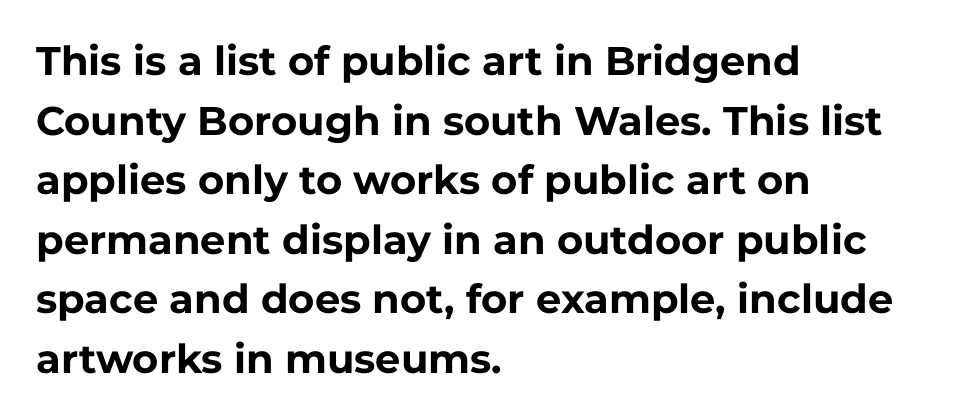
The image shows 40 px bold sans-serif type, upright; set left-aligned, normal line spacing (1.49x), normal letter spacing, not underlined; low stroke contrast and a medium x-height.
